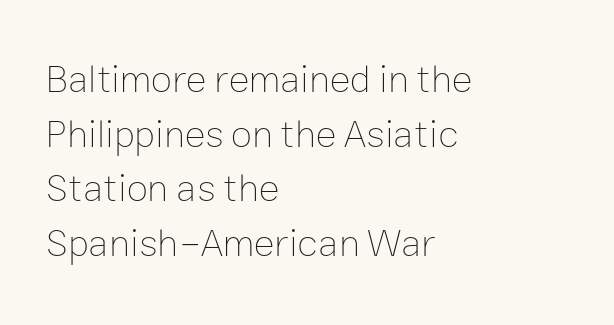
Q: Is the text bold? A: No.
Q: Is the text italic (slanted)? A: No, it is upright.
Q: Is the text underlined? A: No.
Q: How is the paragraph aligned? A: Left-aligned.
Q: Is the spacing between letters normal or unusually wide? A: Normal.
Q: Is the spacing between lines tight, normal or loose? A: Normal.
Q: Width (condensed, normal, or wide)? A: Normal.
Q: Stroke contrast? A: Low.
Q: x-height? A: Medium.
Q: Monospaced? A: No.
